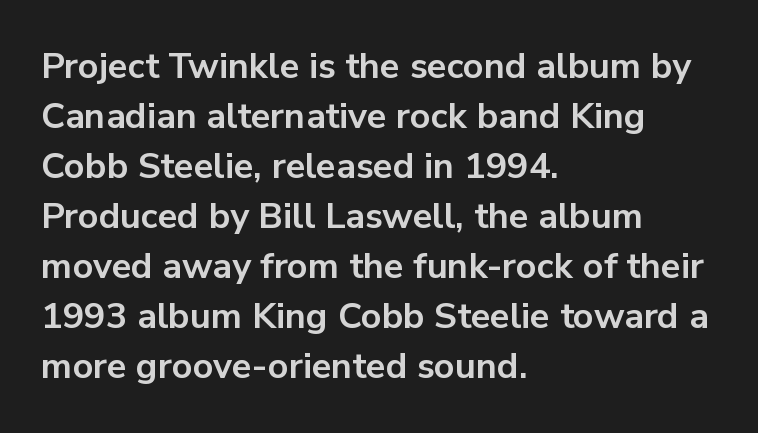
Q: Is the text bold? A: Yes.
Q: Is the text italic (slanted)? A: No, it is upright.
Q: Is the typeface a serif or a sans-serif typeface? A: Sans-serif.
Q: Is the text underlined? A: No.
Q: How is the paragraph aligned? A: Left-aligned.
Q: Is the spacing between letters normal or unusually wide? A: Normal.
Q: Is the spacing between lines tight, normal or loose? A: Normal.
Q: Width (condensed, normal, or wide)? A: Normal.
Q: Stroke contrast? A: Low.
Q: x-height? A: Medium.
Q: Monospaced? A: No.
